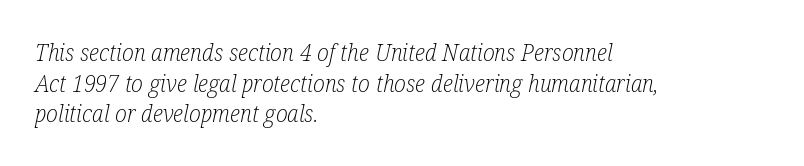
The characters are drawn with everyday or finer stroke widths. The passage shown stacks its lines at a standard gap. Just letters on the line, the space beneath them empty. This sample uses plain, unmodified letter spacing. Italic: yes, the glyphs are oblique.
